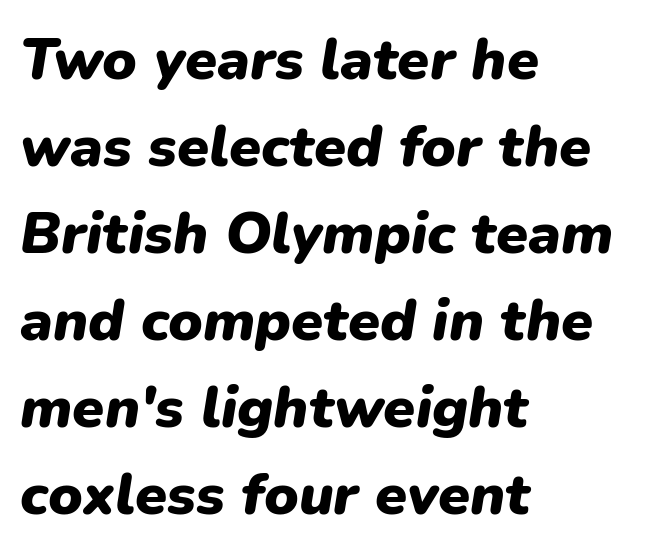
Q: Is the text bold? A: Yes.
Q: Is the text italic (slanted)? A: Yes, it leans right by about 9 degrees.
Q: Is the text underlined? A: No.
Q: How is the paragraph aligned? A: Left-aligned.
Q: Is the spacing between letters normal or unusually wide? A: Normal.
Q: Is the spacing between lines tight, normal or loose? A: Normal.
Q: Width (condensed, normal, or wide)? A: Normal.
Q: Stroke contrast? A: Low.
Q: x-height? A: Medium.
Q: Monospaced? A: No.
